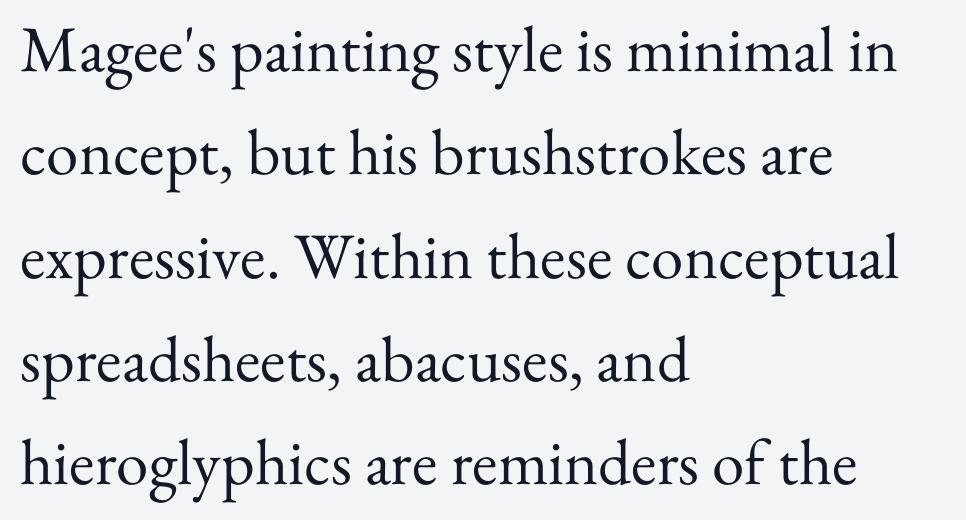
Letters rest on an invisible, unmarked baseline. Honestly, the letter spacing is just normal — you wouldn't notice it. Every row of glyphs begins at an identical x-position on the left. Regular leading. You could not count columns in this text — the font is proportionally spaced.
